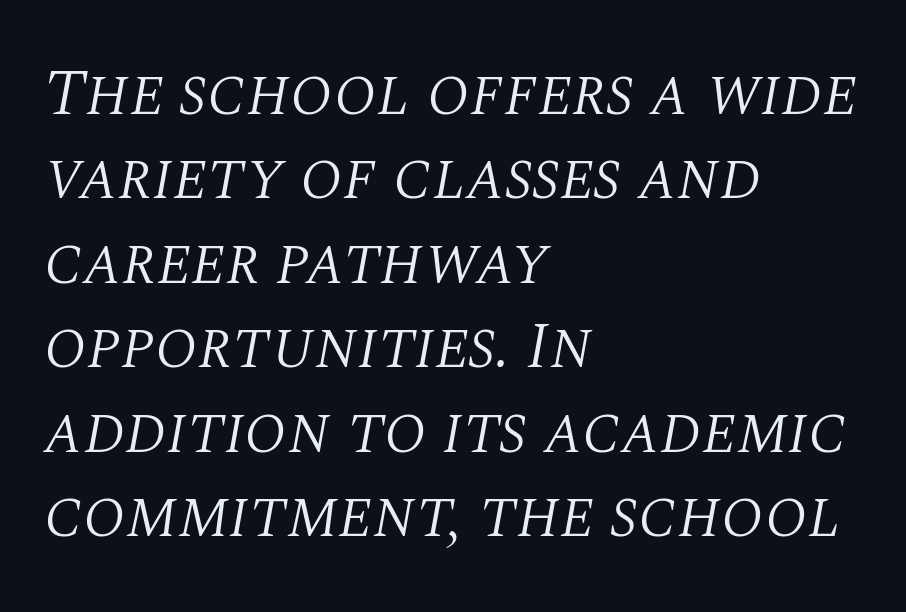
The image shows 66 px light serif type, italic (leaning right); set left-aligned, normal line spacing (1.28x), normal letter spacing, not underlined; medium stroke contrast and a large x-height.
